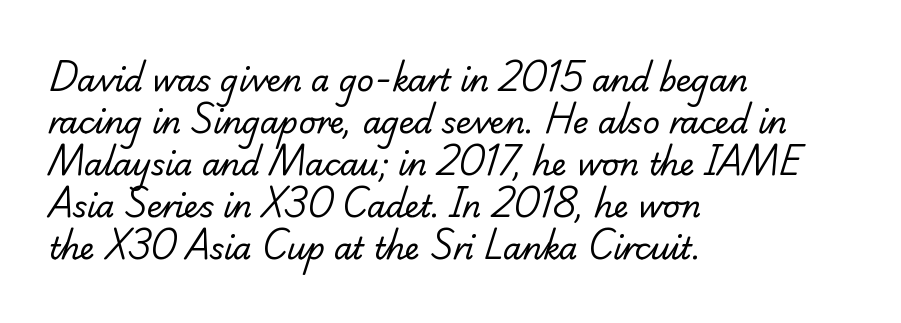
The image shows 30 px regular-weight serif type; set left-aligned, normal line spacing (1.4x), normal letter spacing, not underlined; low stroke contrast and a small x-height.
